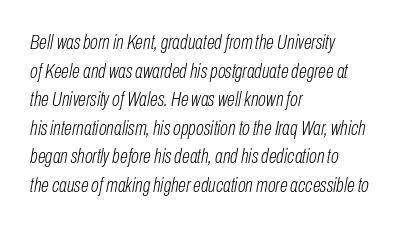
The image shows 21 px text type, italic (leaning right); set left-aligned, normal line spacing (1.36x), normal letter spacing, not underlined.
